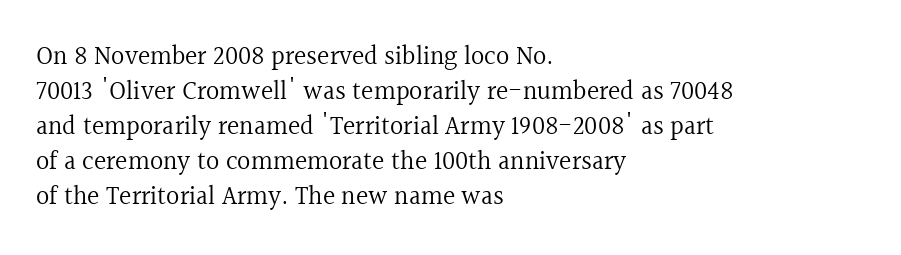
The image shows 26 px text type, upright; set left-aligned, normal line spacing (1.35x), normal letter spacing, not underlined.
